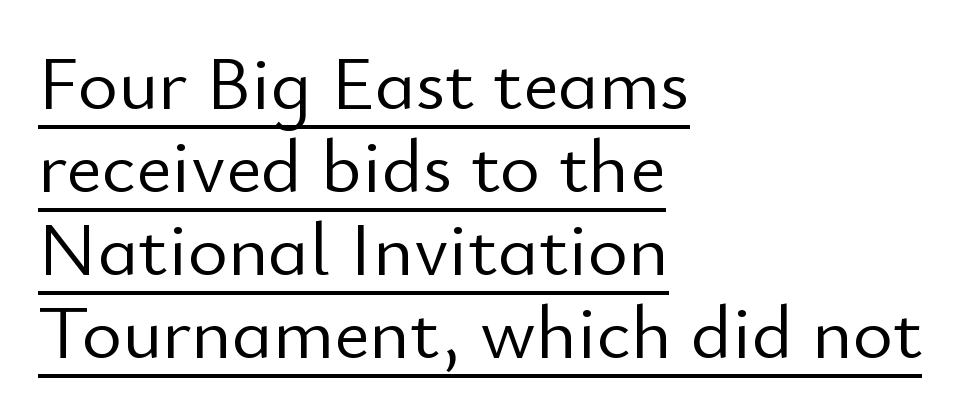
{"serif": "no", "italic": "no", "bold": "no", "weight": "light", "width": "normal", "stroke_contrast": "low", "x_height": "small", "monospaced": "no", "underline": "yes", "align": "left", "line_spacing": "tight", "line_spacing_ratio": 1.08, "letter_spacing": "normal", "letter_spacing_em": 0.0, "glyph_px": 77}
